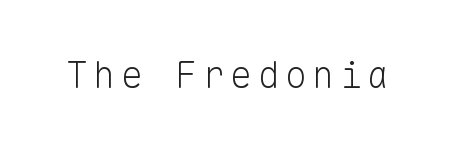
Q: Is the text bold? A: No.
Q: Is the text italic (slanted)? A: No, it is upright.
Q: Is the typeface a serif or a sans-serif typeface? A: Sans-serif.
Q: Is the text underlined? A: No.
Q: Width (condensed, normal, or wide)? A: Normal.
Q: Stroke contrast? A: Low.
Q: x-height? A: Medium.
Q: Monospaced? A: Yes.
